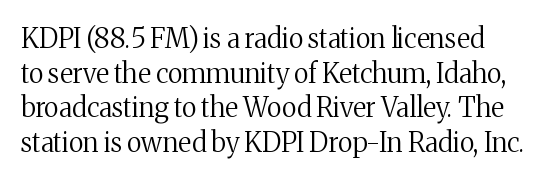
The image shows 27 px text type, upright; set normal line spacing (1.28x), normal letter spacing, not underlined.
